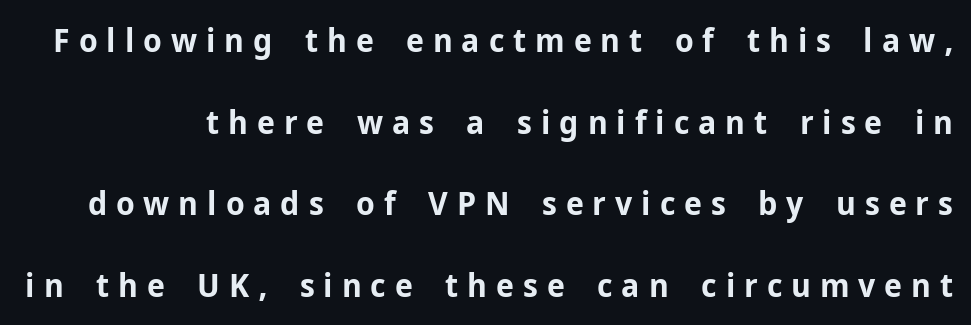
Just letters on the line, the space beneath them empty. Reading down the column, the eye jumps a long way to each next line. Someone cranked the tracking dial way up on this one. Is this a fixed-width face? No — the glyphs have proportional, varying widths. Every stem runs plumb, perpendicular to the baseline.
